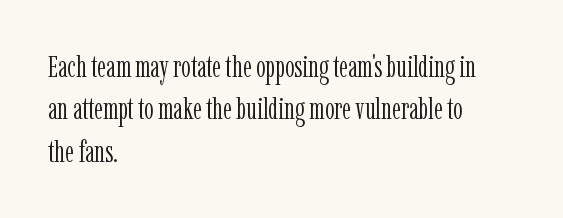
{"serif": "yes", "italic": "no", "bold": "no", "weight": "light", "width": "condensed", "stroke_contrast": "low", "x_height": "medium", "monospaced": "no", "underline": "no", "align": "left", "line_spacing": "normal", "line_spacing_ratio": 1.41, "letter_spacing": "normal", "letter_spacing_em": 0.0, "glyph_px": 30}
